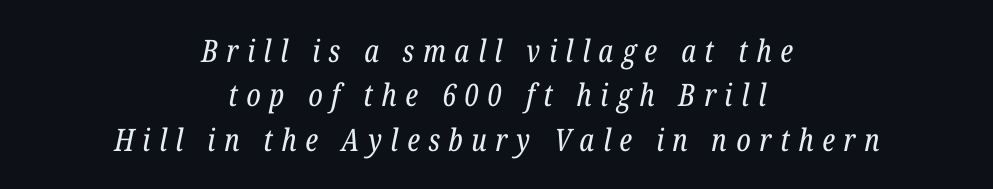
{"serif": "yes", "italic": "yes", "lean": "right", "slant_degrees": 12, "bold": "no", "weight": "regular", "width": "condensed", "stroke_contrast": "low", "x_height": "medium", "monospaced": "no", "underline": "no", "align": "center", "line_spacing": "normal", "line_spacing_ratio": 1.43, "letter_spacing": "wide", "letter_spacing_em": 0.28, "glyph_px": 31}
